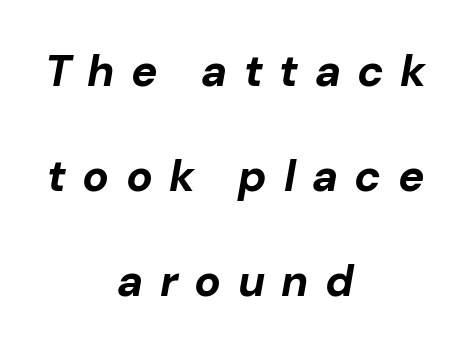
The image shows 44 px bold type, italic (leaning right); set centered, loose line spacing (2.39x), unusually wide letter spacing (+0.37 em), not underlined; low stroke contrast and a medium x-height.
